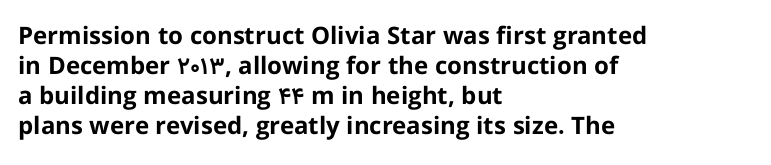
{"italic": "no", "bold": "yes", "underline": "no", "align": "left", "line_spacing": "normal", "line_spacing_ratio": 1.25, "letter_spacing": "normal", "letter_spacing_em": 0.0, "glyph_px": 24}
